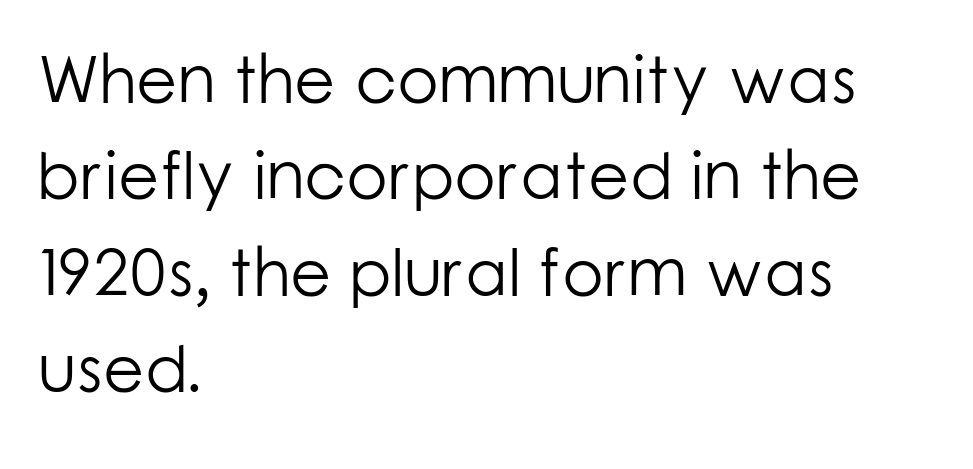
{"serif": "no", "italic": "no", "bold": "no", "weight": "light", "width": "normal", "stroke_contrast": "low", "x_height": "medium", "monospaced": "no", "underline": "no", "align": "left", "line_spacing": "normal", "line_spacing_ratio": 1.44, "letter_spacing": "normal", "letter_spacing_em": 0.0, "glyph_px": 67}
